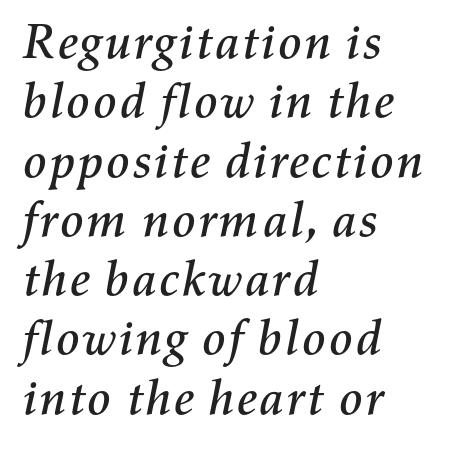
The image shows 49 px text type, italic (leaning right); set left-aligned, line spacing 1.21x, normal letter spacing, not underlined; medium stroke contrast and a medium x-height.
